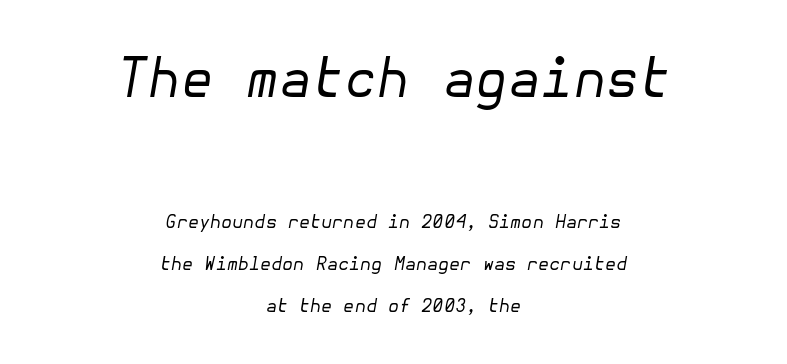
The image shows 53 px regular-weight type, italic (leaning right); set centered, loose line spacing (2.33x), normal letter spacing, not underlined; the first (top) block is 2.94x larger; low stroke contrast and a medium x-height.
